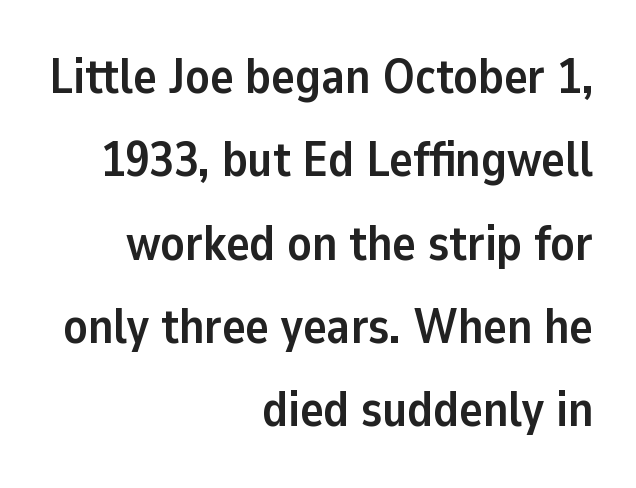
{"serif": "no", "italic": "no", "bold": "yes", "weight": "semibold", "width": "normal", "stroke_contrast": "low", "x_height": "medium", "monospaced": "no", "underline": "no", "align": "right", "line_spacing": "normal", "line_spacing_ratio": 1.7, "letter_spacing": "normal", "letter_spacing_em": 0.0, "glyph_px": 49}
